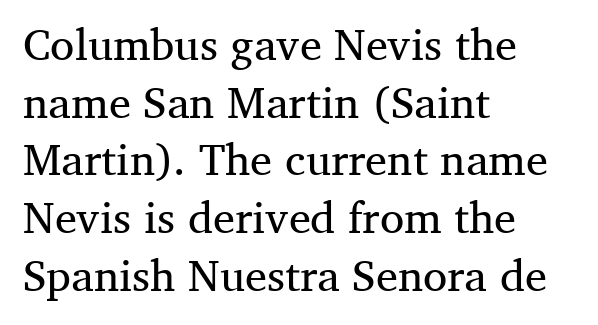
Q: Is the text bold? A: No.
Q: Is the text italic (slanted)? A: No, it is upright.
Q: Is the typeface a serif or a sans-serif typeface? A: Serif.
Q: Is the text underlined? A: No.
Q: How is the paragraph aligned? A: Left-aligned.
Q: Is the spacing between letters normal or unusually wide? A: Normal.
Q: Is the spacing between lines tight, normal or loose? A: Normal.
Q: Width (condensed, normal, or wide)? A: Normal.
Q: Stroke contrast? A: Medium.
Q: x-height? A: Medium.
Q: Monospaced? A: No.
